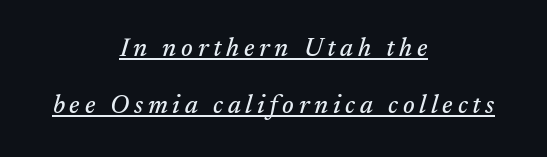
Notice the wide empty band between every row — that's loose leading. Emphasis-style slanted type is in use. Glance below the letters and you will spot a drawn line. Casual observation: everything's sitting right in the middle.
